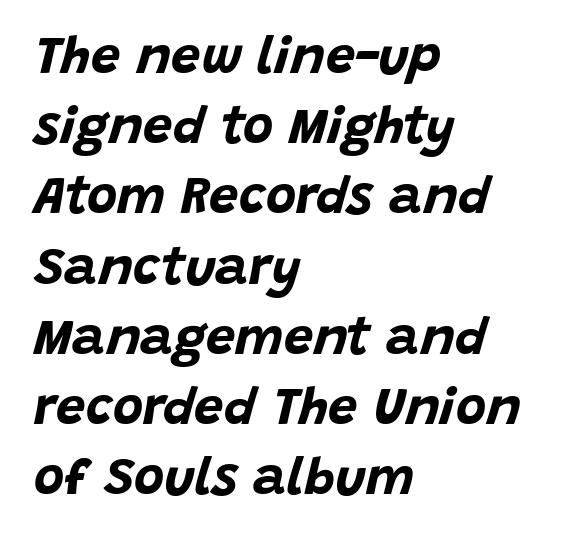
The image shows 52 px bold type, italic (leaning right); set left-aligned, normal line spacing (1.35x), normal letter spacing, not underlined; low stroke contrast and a large x-height.
